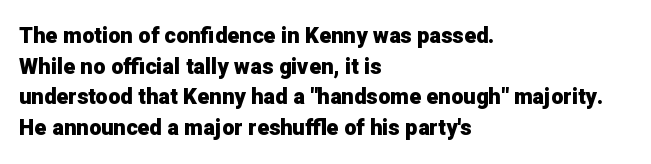
If you drew a line through each stem, it would be perfectly vertical. A normal amount of white space separates one row of letters from the next. Unmarked baselines from the first word to the last. Pretty heavy lettering here — definitely bold. The paragraph has a hard left edge and a soft right edge. These lines keep a tight, regular rhythm from letter to letter.
